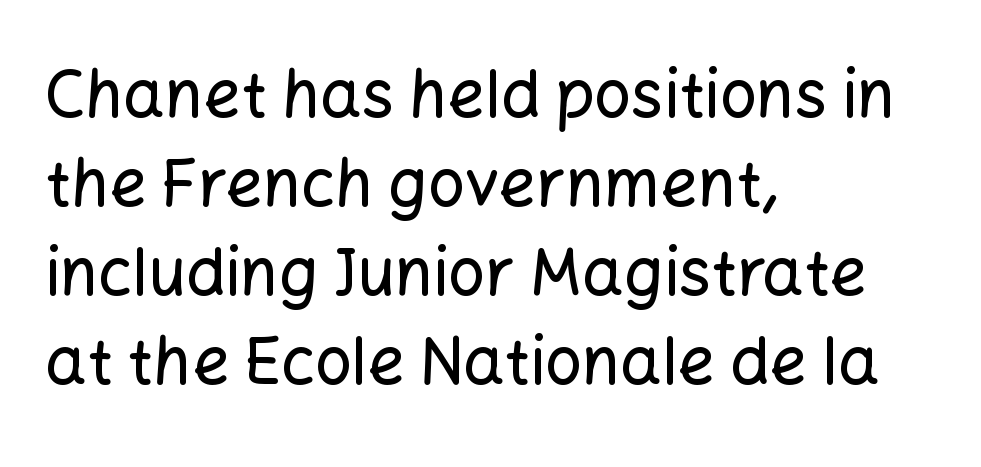
Q: Is the text italic (slanted)? A: No, it is upright.
Q: Is the typeface a serif or a sans-serif typeface? A: Sans-serif.
Q: Is the text underlined? A: No.
Q: How is the paragraph aligned? A: Left-aligned.
Q: Is the spacing between letters normal or unusually wide? A: Normal.
Q: Is the spacing between lines tight, normal or loose? A: Normal.
Q: Width (condensed, normal, or wide)? A: Normal.
Q: Stroke contrast? A: Low.
Q: x-height? A: Medium.
Q: Monospaced? A: No.
